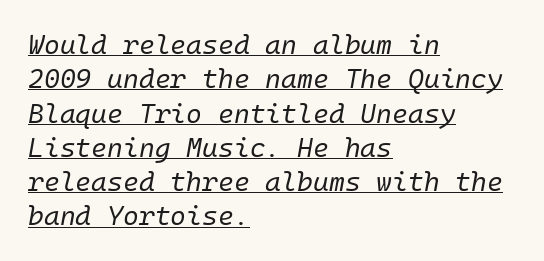
{"italic": "yes", "lean": "right", "slant_degrees": 10, "bold": "no", "underline": "yes", "align": "left", "line_spacing": "normal", "line_spacing_ratio": 1.27, "letter_spacing": "normal", "letter_spacing_em": 0.0, "glyph_px": 27}
